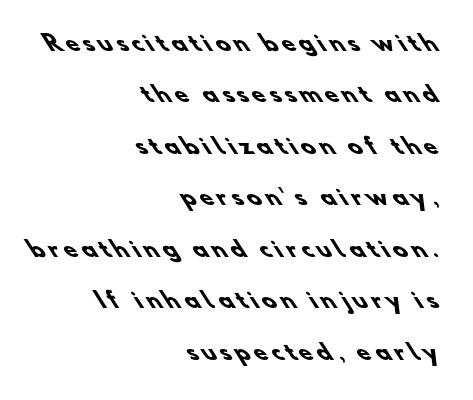
The image shows 21 px bold type; set right-aligned, loose line spacing (2.45x), unusually wide letter spacing (+0.22 em), not underlined.
